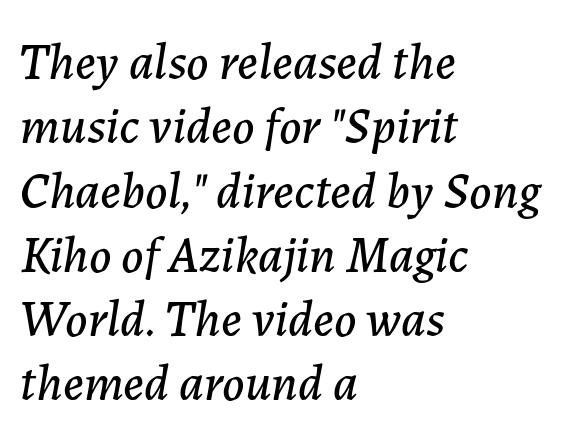
Q: Is the text italic (slanted)? A: Yes, it leans right by about 7 degrees.
Q: Is the text underlined? A: No.
Q: How is the paragraph aligned? A: Left-aligned.
Q: Is the spacing between letters normal or unusually wide? A: Normal.
Q: Is the spacing between lines tight, normal or loose? A: Normal.
Q: Width (condensed, normal, or wide)? A: Normal.
Q: Stroke contrast? A: Low.
Q: x-height? A: Medium.
Q: Monospaced? A: No.
